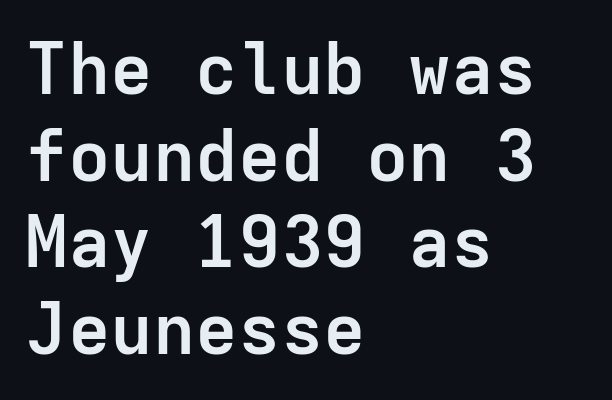
The lines are quadded left. Students, note that the glyphs here touch the page at normal intervals. Ascenders rise straight up at ninety degrees. The strip under each line holds only bare page. The rendering uses typewriter-style spacing with identical character cells.
